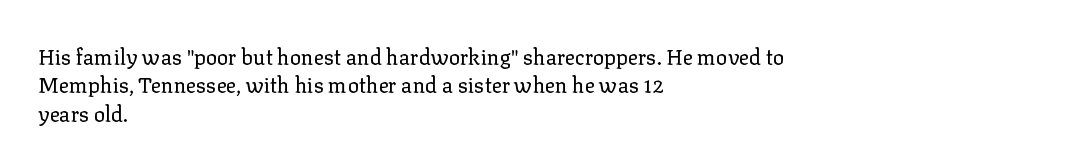
Q: Is the text bold? A: No.
Q: Is the text italic (slanted)? A: No, it is upright.
Q: Is the text underlined? A: No.
Q: How is the paragraph aligned? A: Left-aligned.
Q: Is the spacing between letters normal or unusually wide? A: Normal.
Q: Is the spacing between lines tight, normal or loose? A: Normal.
